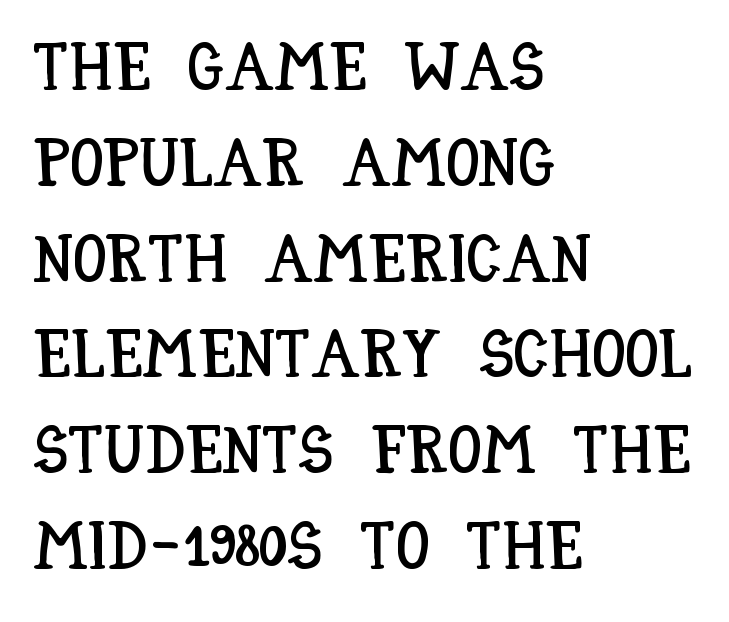
The area under the type is left untouched. Do the characters align in a grid? No, the font is proportional. Line beginnings align vertically; line endings do not. Characters remain perfectly vertical along every line. Notice how descenders clear the ascenders below comfortably — that's standard leading. Observe the ordinary spacing: letters are neighbours, not strangers.
